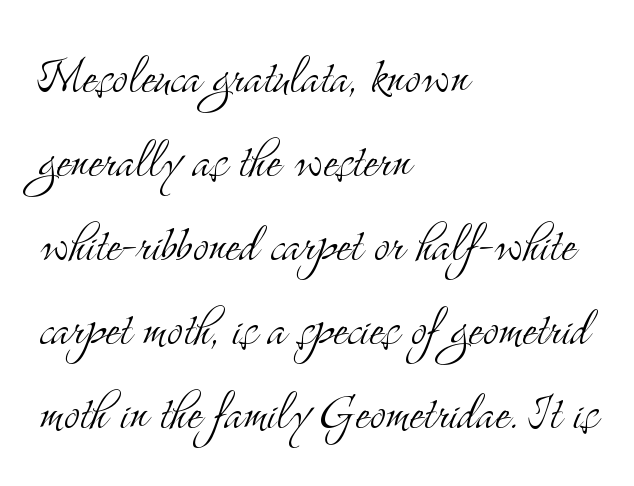
Q: Is the text bold? A: No.
Q: Is the text italic (slanted)? A: Yes.
Q: Is the typeface a serif or a sans-serif typeface? A: Serif.
Q: Is the text underlined? A: No.
Q: How is the paragraph aligned? A: Left-aligned.
Q: Is the spacing between letters normal or unusually wide? A: Normal.
Q: Is the spacing between lines tight, normal or loose? A: Normal.
Q: Width (condensed, normal, or wide)? A: Condensed.
Q: Stroke contrast? A: Medium.
Q: x-height? A: Small.
Q: Monospaced? A: No.
